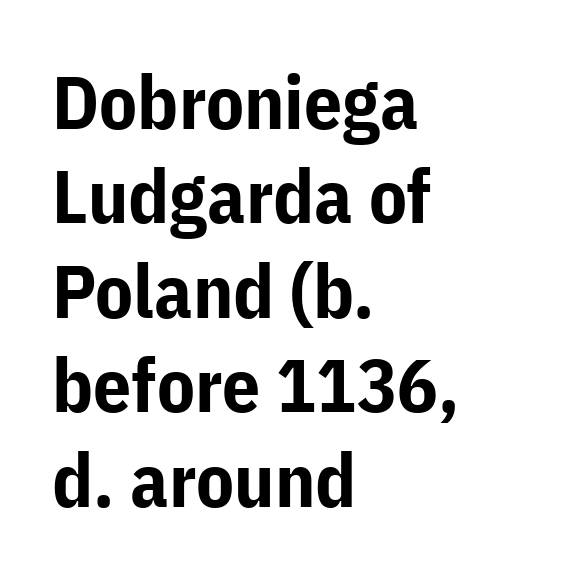
The image shows 75 px bold sans-serif type, upright; set left-aligned, normal line spacing (1.26x), normal letter spacing, not underlined; low stroke contrast and a medium x-height.
